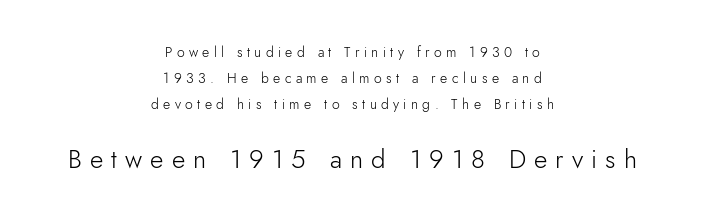
{"italic": "no", "bold": "no", "underline": "no", "align": "center", "line_spacing_ratio": 1.85, "letter_spacing": "wide", "letter_spacing_em": 0.31, "larger_block": "second", "size_ratio": 1.86, "glyph_px": 26}
